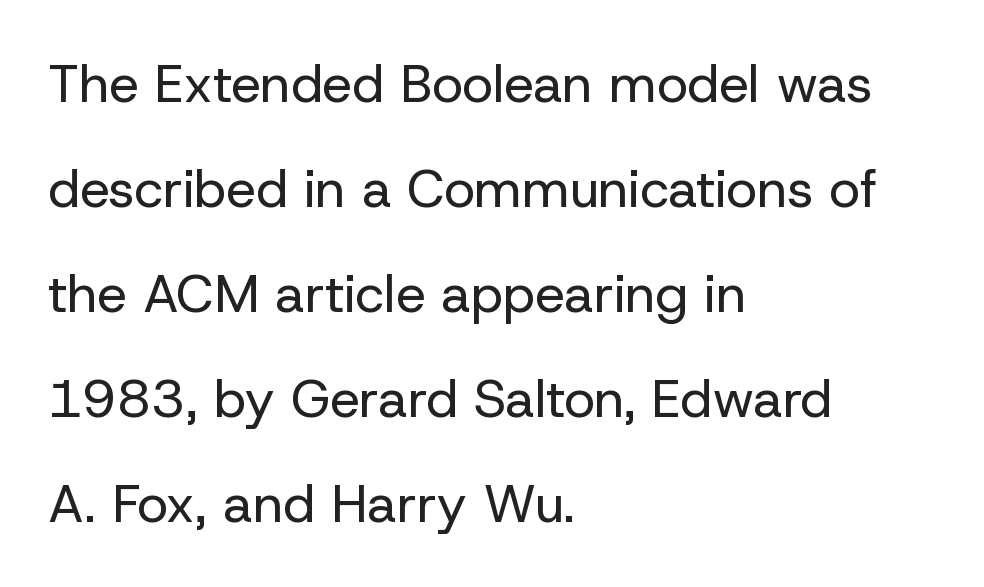
Q: Is the text bold? A: No.
Q: Is the text italic (slanted)? A: No, it is upright.
Q: Is the typeface a serif or a sans-serif typeface? A: Sans-serif.
Q: Is the text underlined? A: No.
Q: How is the paragraph aligned? A: Left-aligned.
Q: Is the spacing between letters normal or unusually wide? A: Normal.
Q: Is the spacing between lines tight, normal or loose? A: Loose.
Q: Width (condensed, normal, or wide)? A: Normal.
Q: Stroke contrast? A: Low.
Q: x-height? A: Medium.
Q: Monospaced? A: No.
